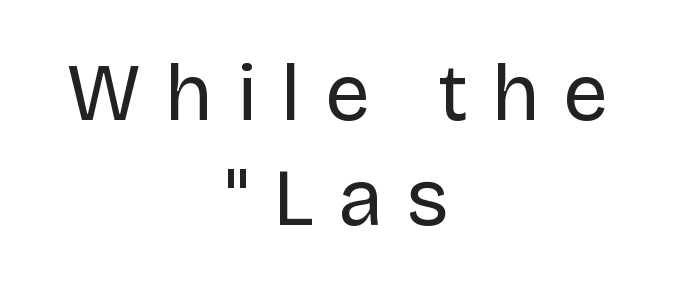
Lines of text with bare space underneath. Heaviness? Minimal to ordinary, like unemphasized prose. The space between consecutive lines is moderate. Tracking here is generous; glyphs stand well apart from one another.
